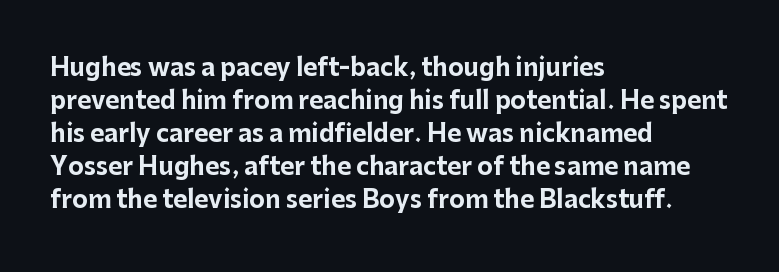
These lines keep a tight, regular rhythm from letter to letter. Heavy-handed strokes throughout: this text is bold. A normal amount of white space separates one row of letters from the next. The font's upright variant was chosen for this text. The string is rendered with underlining switched off. Which margin do the lines hug? The left one — the right edge is uneven.
